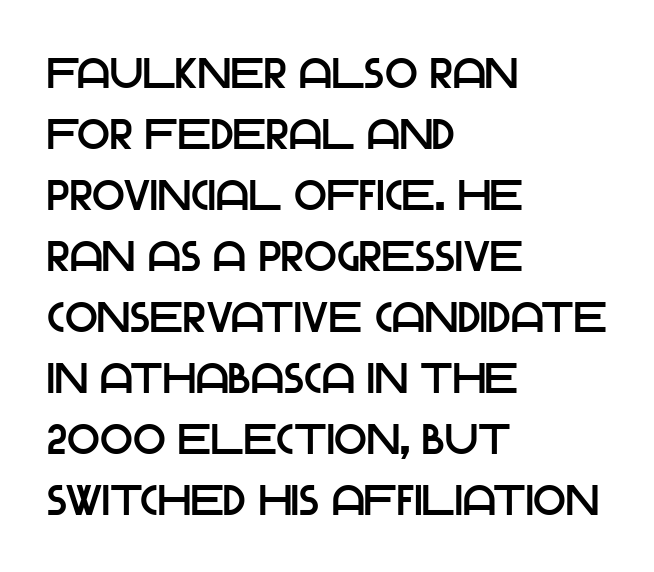
{"serif": "no", "italic": "no", "width": "normal", "stroke_contrast": "low", "x_height": "large", "monospaced": "no", "underline": "no", "align": "left", "line_spacing": "normal", "line_spacing_ratio": 1.42, "letter_spacing": "normal", "letter_spacing_em": 0.0, "glyph_px": 43}
